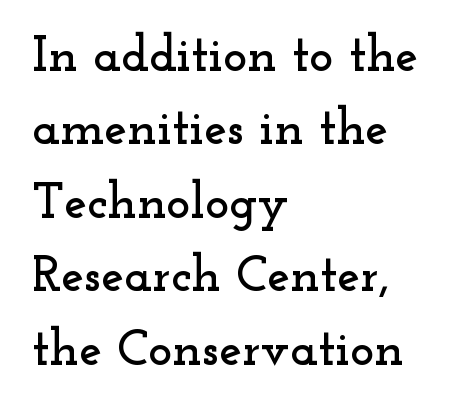
Q: Is the text italic (slanted)? A: No, it is upright.
Q: Is the typeface a serif or a sans-serif typeface? A: Serif.
Q: Is the text underlined? A: No.
Q: How is the paragraph aligned? A: Left-aligned.
Q: Is the spacing between letters normal or unusually wide? A: Normal.
Q: Is the spacing between lines tight, normal or loose? A: Normal.
Q: Width (condensed, normal, or wide)? A: Wide.
Q: Stroke contrast? A: Low.
Q: x-height? A: Small.
Q: Monospaced? A: No.
